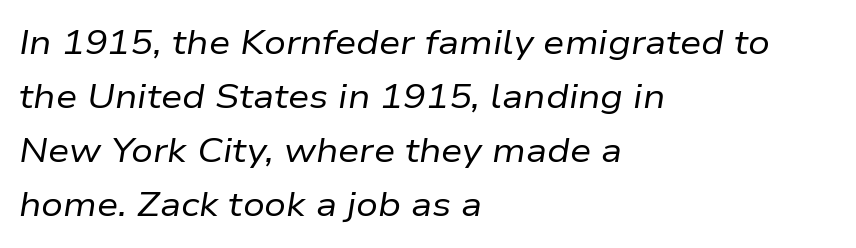
{"italic": "yes", "lean": "right", "slant_degrees": 9, "bold": "no", "weight": "regular", "width": "normal", "stroke_contrast": "low", "x_height": "medium", "monospaced": "no", "underline": "no", "align": "left", "line_spacing": "normal", "line_spacing_ratio": 1.59, "letter_spacing": "normal", "letter_spacing_em": 0.0, "glyph_px": 34}
